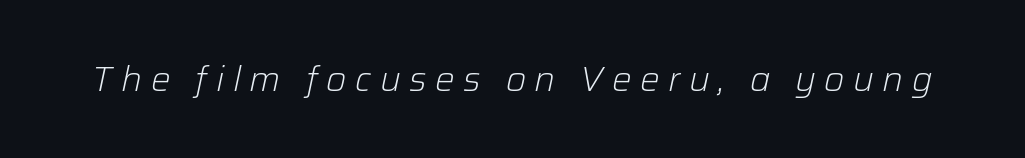
{"italic": "yes", "lean": "right", "slant_degrees": 12, "bold": "no", "weight": "light", "width": "normal", "stroke_contrast": "low", "x_height": "medium", "monospaced": "no", "underline": "no", "letter_spacing": "wide", "letter_spacing_em": 0.24, "glyph_px": 35}
